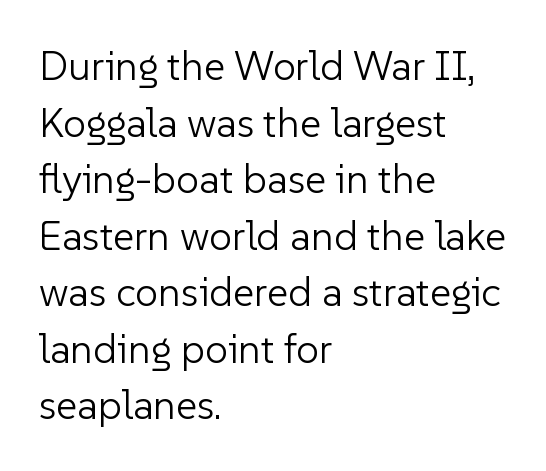
Q: Is the text bold? A: No.
Q: Is the text italic (slanted)? A: No, it is upright.
Q: Is the typeface a serif or a sans-serif typeface? A: Sans-serif.
Q: Is the text underlined? A: No.
Q: How is the paragraph aligned? A: Left-aligned.
Q: Is the spacing between letters normal or unusually wide? A: Normal.
Q: Is the spacing between lines tight, normal or loose? A: Normal.
Q: Width (condensed, normal, or wide)? A: Normal.
Q: Stroke contrast? A: Low.
Q: x-height? A: Medium.
Q: Monospaced? A: No.
